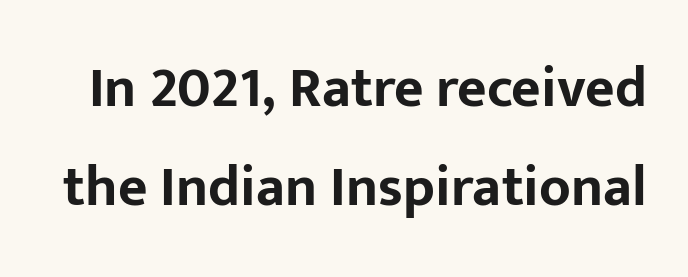
Q: Is the text bold? A: Yes.
Q: Is the text italic (slanted)? A: No, it is upright.
Q: Is the typeface a serif or a sans-serif typeface? A: Sans-serif.
Q: Is the text underlined? A: No.
Q: Is the spacing between letters normal or unusually wide? A: Normal.
Q: Width (condensed, normal, or wide)? A: Normal.
Q: Stroke contrast? A: Low.
Q: x-height? A: Medium.
Q: Monospaced? A: No.
